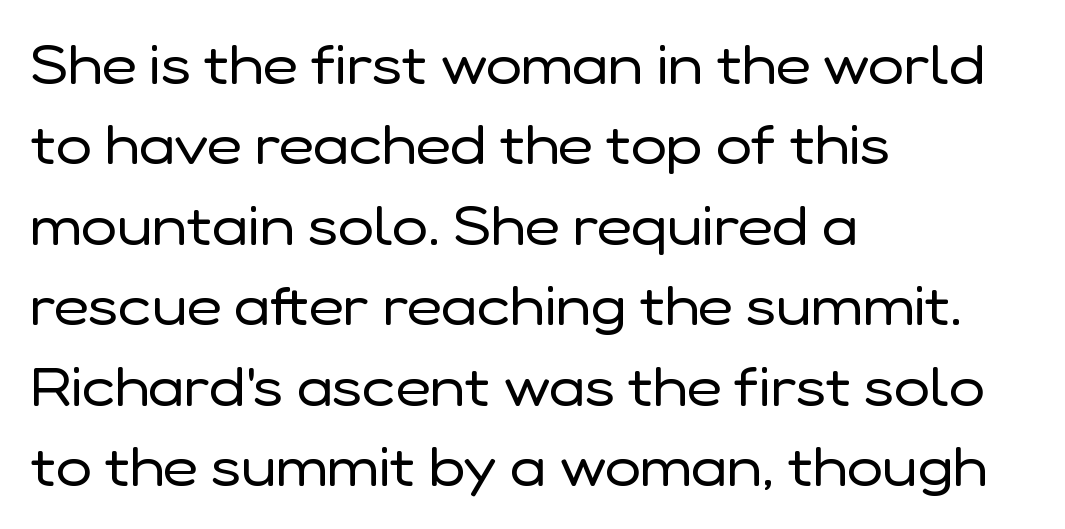
Q: Is the text bold? A: No.
Q: Is the text italic (slanted)? A: No, it is upright.
Q: Is the typeface a serif or a sans-serif typeface? A: Sans-serif.
Q: Is the text underlined? A: No.
Q: How is the paragraph aligned? A: Left-aligned.
Q: Is the spacing between letters normal or unusually wide? A: Normal.
Q: Is the spacing between lines tight, normal or loose? A: Normal.
Q: Width (condensed, normal, or wide)? A: Normal.
Q: Stroke contrast? A: Low.
Q: x-height? A: Medium.
Q: Monospaced? A: No.
